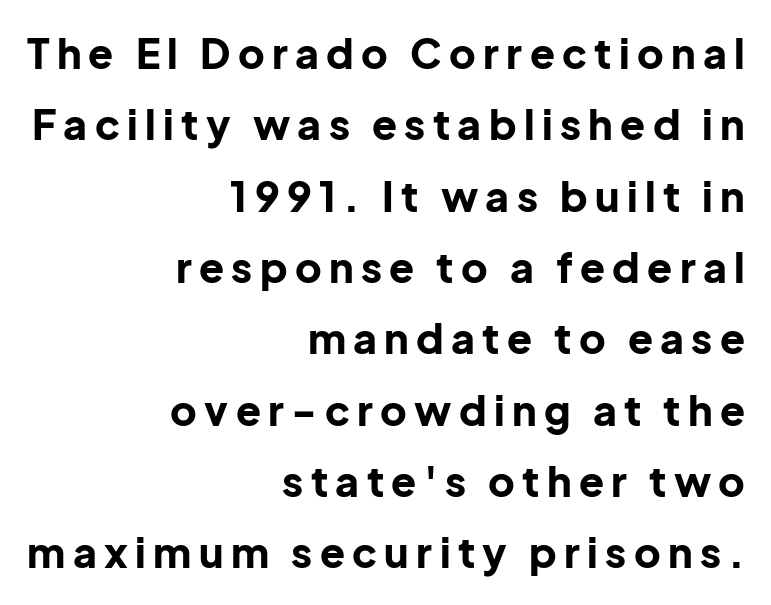
The compositor pushed each line to the right boundary. The letters advance in unequal steps, a hallmark of proportional type. You can tell from the bare stems that sans-serif type was used. A roman cut, with each character standing at attention. The typesetting leans heavy: a genuine bold. A clean baseline with only descenders dipping below it.
